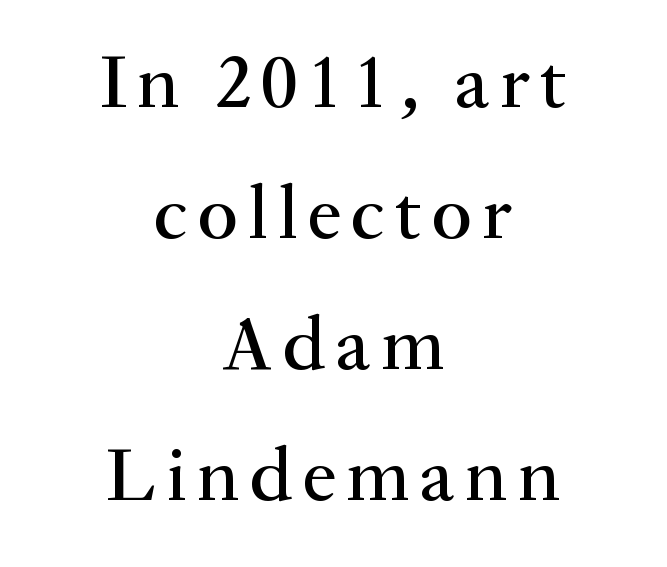
{"serif": "yes", "italic": "no", "width": "normal", "stroke_contrast": "medium", "x_height": "small", "monospaced": "no", "underline": "no", "align": "center", "line_spacing": "normal", "line_spacing_ratio": 1.7, "glyph_px": 77}
